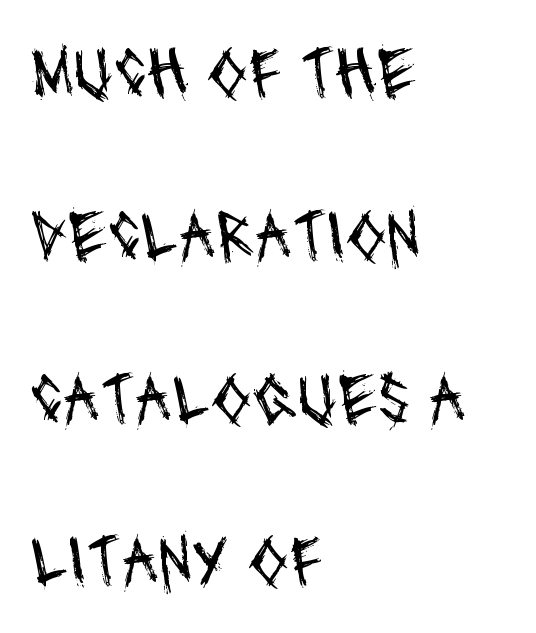
The paragraph shown leans on its left margin. Just letters on the line, the space beneath them empty. Is the letter spacing exaggerated? No — it looks like the ordinary default. Counters stay open thanks to moderate or lighter strokes.
